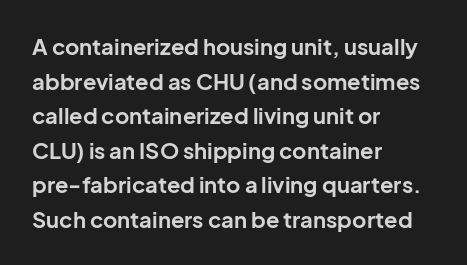
The image shows 22 px bold type, upright; set left-aligned, normal line spacing (1.57x), normal letter spacing, not underlined.
